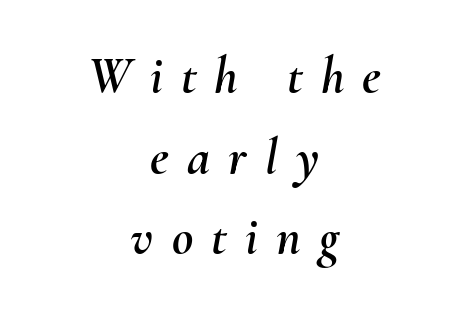
{"italic": "yes", "lean": "right", "slant_degrees": 10, "width": "normal", "stroke_contrast": "medium", "x_height": "small", "monospaced": "no", "underline": "no", "align": "center", "line_spacing": "normal", "line_spacing_ratio": 1.55, "letter_spacing": "wide", "letter_spacing_em": 0.35, "glyph_px": 52}
